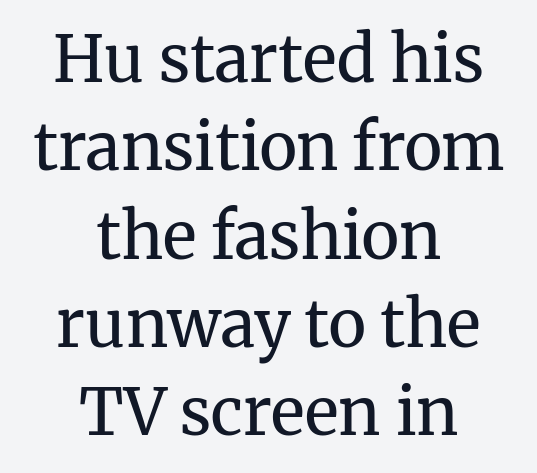
The passage shown is not underscored anywhere. You can tell it's not italic because the verticals are truly vertical. Glyph-to-glyph distance matches everyday printed text. Little horizontal feet cap the strokes, marking this as serif type. The space between consecutive lines is moderate. Stroke mass is kept to a normal reading level or below.
